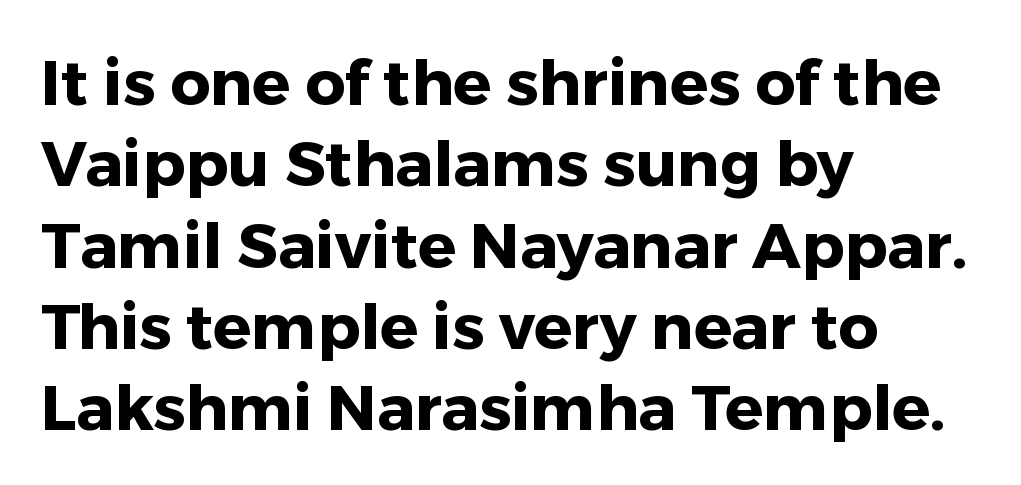
{"serif": "no", "italic": "no", "bold": "yes", "weight": "heavy", "width": "normal", "stroke_contrast": "low", "x_height": "medium", "monospaced": "no", "underline": "no", "align": "left", "line_spacing": "normal", "line_spacing_ratio": 1.29, "letter_spacing": "normal", "letter_spacing_em": 0.0, "glyph_px": 63}
